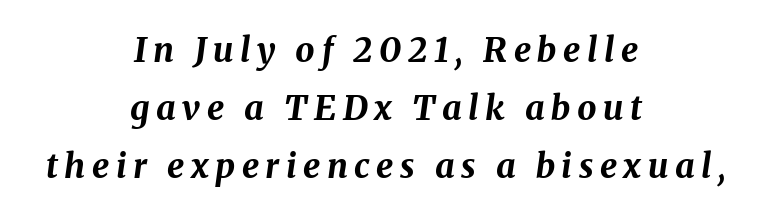
{"italic": "yes", "lean": "right", "slant_degrees": 8, "bold": "yes", "weight": "bold", "width": "normal", "stroke_contrast": "medium", "x_height": "medium", "monospaced": "no", "underline": "no", "align": "center", "line_spacing_ratio": 1.71, "glyph_px": 34}
